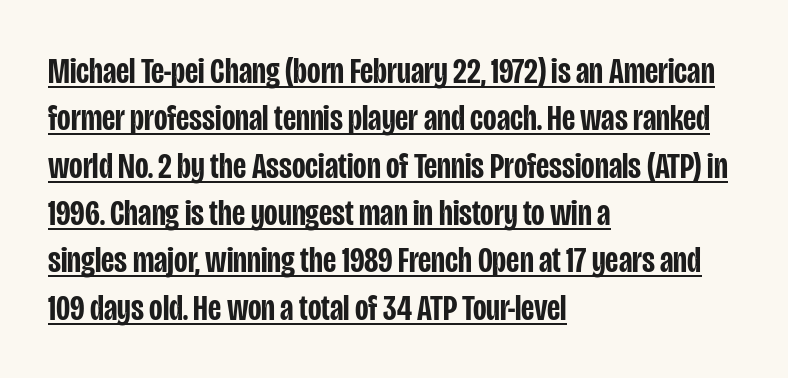
The image shows 37 px semibold, condensed sans-serif type, upright; set left-aligned, normal line spacing (1.28x), normal letter spacing, underlined; low stroke contrast and a large x-height.
